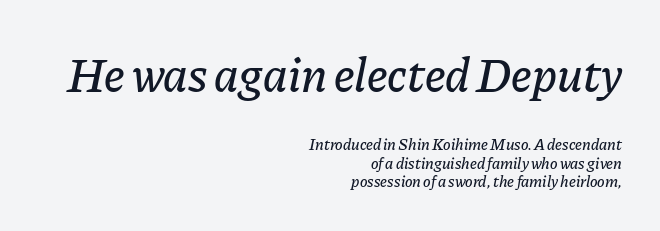
{"italic": "yes", "lean": "right", "slant_degrees": 11, "width": "normal", "stroke_contrast": "low", "x_height": "medium", "monospaced": "no", "underline": "no", "align": "right", "line_spacing_ratio": 1.16, "letter_spacing": "normal", "letter_spacing_em": 0.0, "larger_block": "first", "size_ratio": 3.0, "glyph_px": 48}
